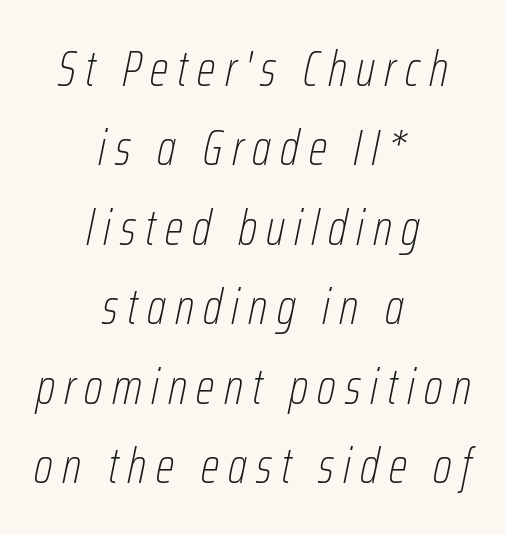
The image shows 49 px thin, condensed type, italic (leaning right); set centered, normal line spacing (1.62x), not underlined; low stroke contrast and a medium x-height.
